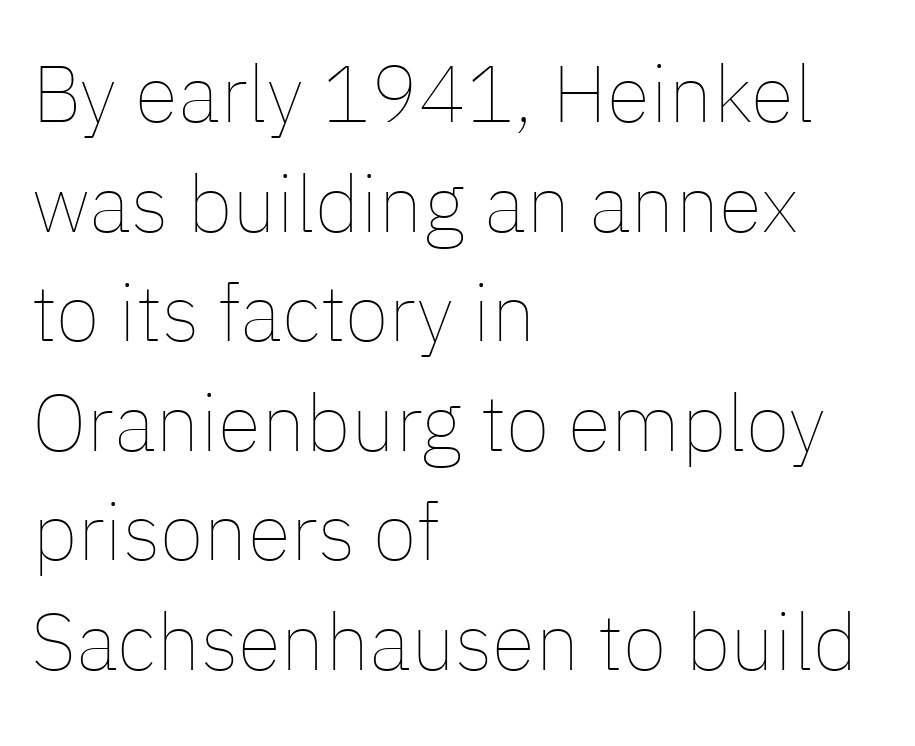
Horizontally, the lines are justified to the leading edge only. Observe the ordinary spacing: letters are neighbours, not strangers. The typeface has the unassuming heft of standard copy or less. The vertical gap from one line to the next is medium. Is there any slant? The stems are plumb. This sample has the flowing, uneven cadence of proportional lettering.
